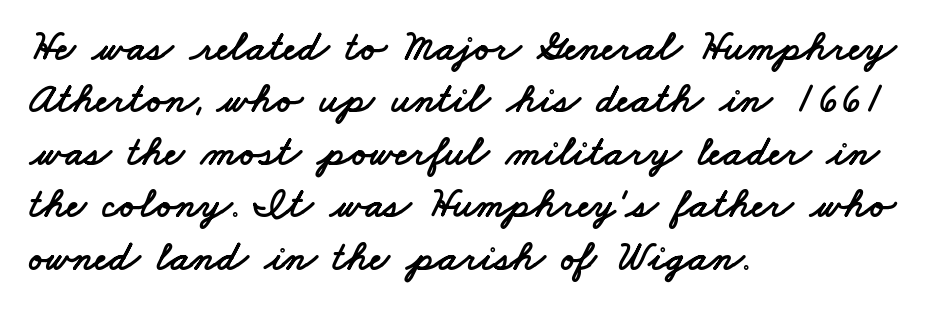
Is this a sans? Yes — the strokes have no serifs. A typesetter would call this leading conventional body-copy spacing. The gaps between neighbouring characters are ordinary and unremarkable. Horizontally, the lines are justified to the leading edge only. Looks like regular typesetting: each glyph gets only the width it needs. The space directly below the letters is spotless.
